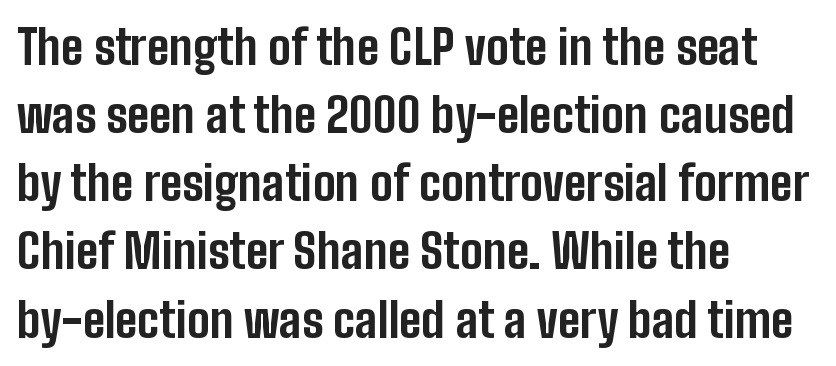
The image shows 48 px bold, condensed sans-serif type, upright; set left-aligned, normal line spacing (1.42x), normal letter spacing, not underlined; low stroke contrast and a medium x-height.
